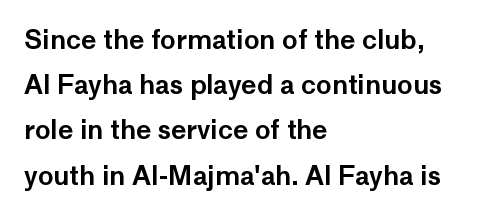
The image shows 26 px text type, upright; set left-aligned, line spacing 1.74x, normal letter spacing, not underlined.
